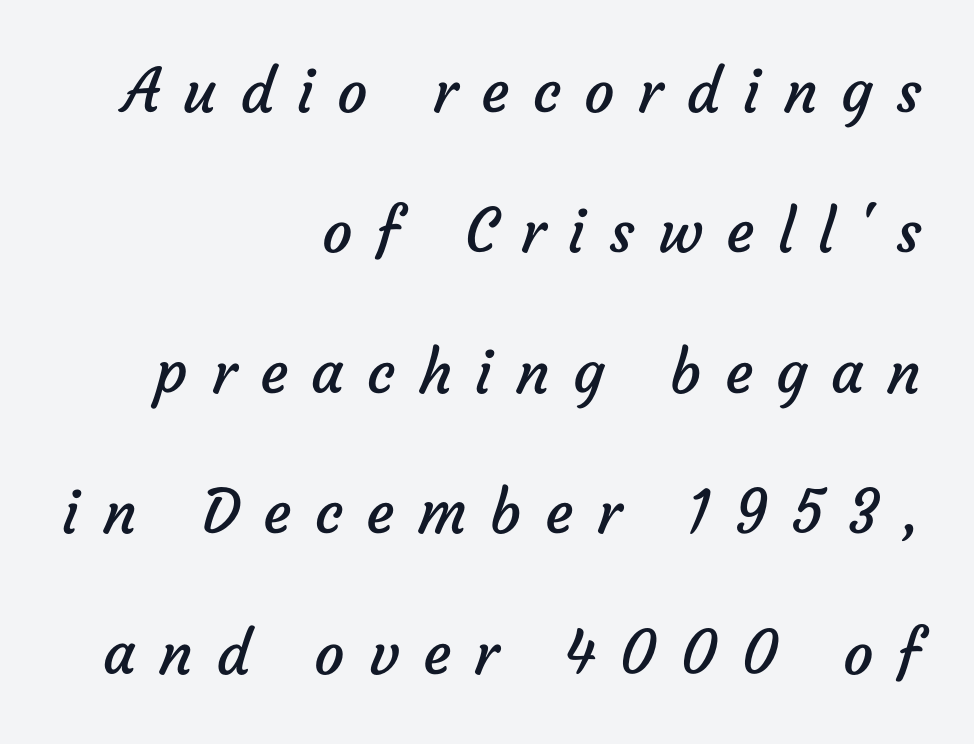
Q: Is the text bold? A: No.
Q: Is the typeface a serif or a sans-serif typeface? A: Sans-serif.
Q: Is the text underlined? A: No.
Q: How is the paragraph aligned? A: Right-aligned.
Q: Is the spacing between letters normal or unusually wide? A: Unusually wide.
Q: Is the spacing between lines tight, normal or loose? A: Loose.
Q: Width (condensed, normal, or wide)? A: Normal.
Q: Stroke contrast? A: Low.
Q: x-height? A: Medium.
Q: Monospaced? A: No.
